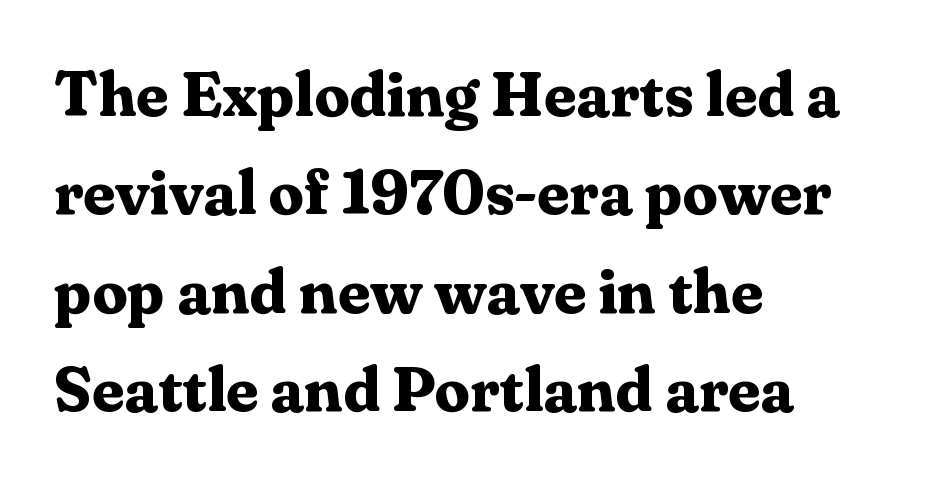
The image shows 63 px bold serif type, upright; set left-aligned, normal line spacing (1.56x), normal letter spacing, not underlined; medium stroke contrast and a medium x-height.
